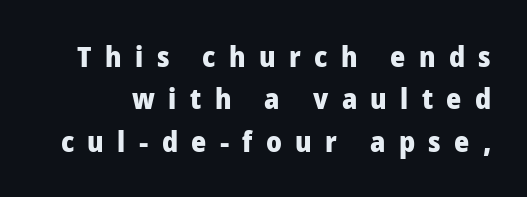
The image shows 29 px heavy sans-serif type, upright; set normal line spacing (1.46x), unusually wide letter spacing (+0.46 em), not underlined; low stroke contrast and a medium x-height.
